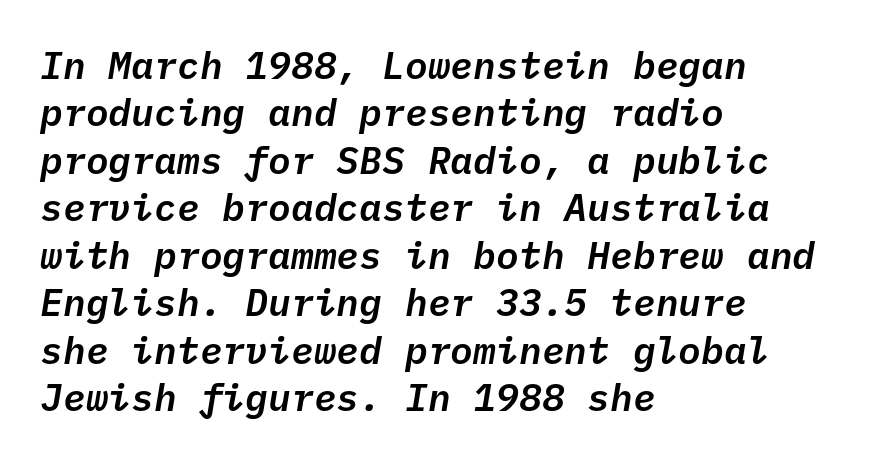
Each letter, wide or thin by design, is forced into the same width here. The line-height multiplier appears to be the usual default. Line beginnings align vertically; line endings do not. The foot of each line stays bare and open. The rendering applies a slant to the glyphs.
